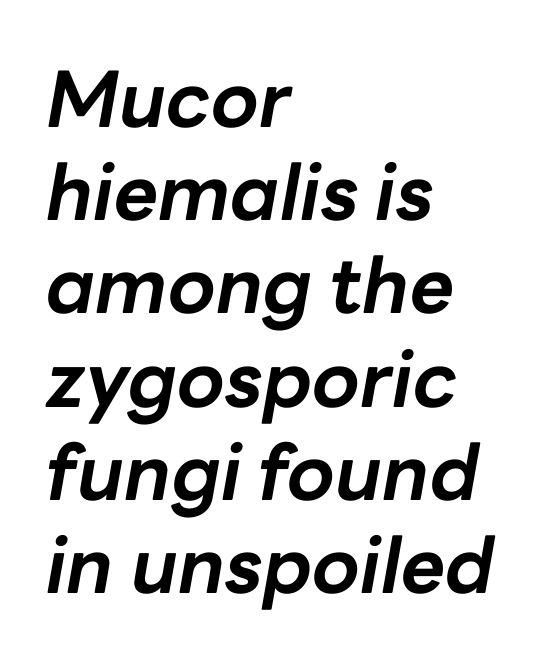
{"italic": "yes", "lean": "right", "slant_degrees": 10, "bold": "yes", "weight": "bold", "width": "normal", "stroke_contrast": "low", "x_height": "medium", "monospaced": "no", "underline": "no", "align": "left", "line_spacing_ratio": 1.21, "letter_spacing": "normal", "letter_spacing_em": 0.0, "glyph_px": 77}
